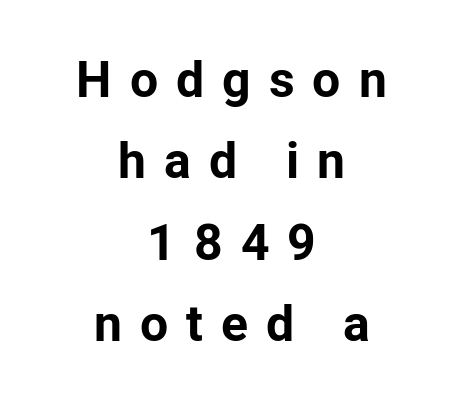
Nothing sits at the stroke ends, so this counts as sans-serif. The compositor balanced each line on the midline. Does extra space separate the letters? Yes, quite a lot of it. Designer's note — italics off, roman on.
